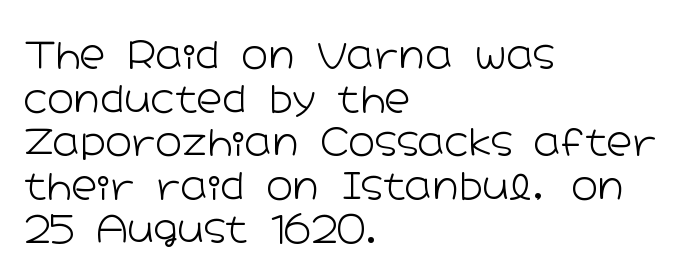
Q: Is the text bold? A: No.
Q: Is the text italic (slanted)? A: No, it is upright.
Q: Is the typeface a serif or a sans-serif typeface? A: Sans-serif.
Q: Is the text underlined? A: No.
Q: How is the paragraph aligned? A: Left-aligned.
Q: Is the spacing between letters normal or unusually wide? A: Normal.
Q: Width (condensed, normal, or wide)? A: Wide.
Q: Stroke contrast? A: Low.
Q: x-height? A: Medium.
Q: Monospaced? A: No.
